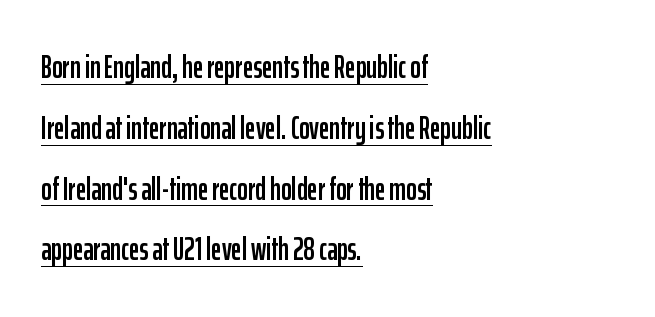
The characters display no serif detailing; their extremities are plain. These lines are rendered in a variable-pitch font. What decoration does the sample have? An underline. Every row of glyphs begins at an identical x-position on the left. The line texture is even and compact thanks to regular tracking.
